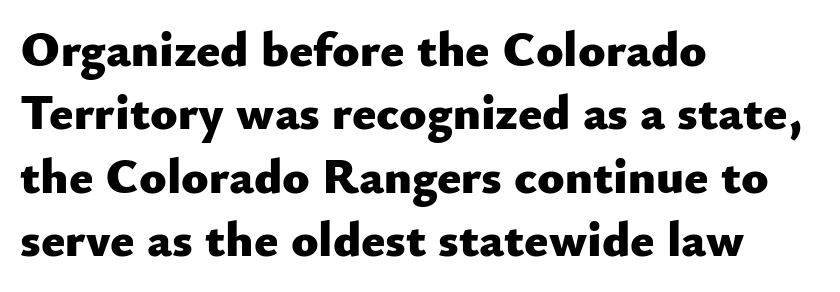
Is this a sans? Yes — the strokes have no serifs. Check under the words: just untouched page. Visually the block forms a straight wall on the left and a jagged coastline on the right. A typesetter would call this proportional, since set widths differ per character. Strong, thick strokes mark this as bold type.
